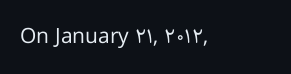
{"italic": "no", "bold": "no", "underline": "no", "align": "left", "letter_spacing": "normal", "letter_spacing_em": 0.0, "glyph_px": 21}
